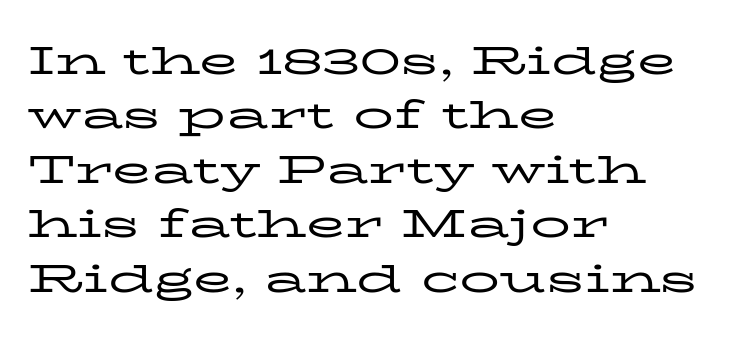
Q: Is the text bold? A: No.
Q: Is the text italic (slanted)? A: No, it is upright.
Q: Is the typeface a serif or a sans-serif typeface? A: Serif.
Q: Is the text underlined? A: No.
Q: How is the paragraph aligned? A: Left-aligned.
Q: Is the spacing between letters normal or unusually wide? A: Normal.
Q: Is the spacing between lines tight, normal or loose? A: Normal.
Q: Width (condensed, normal, or wide)? A: Wide.
Q: Stroke contrast? A: Low.
Q: x-height? A: Medium.
Q: Monospaced? A: No.
